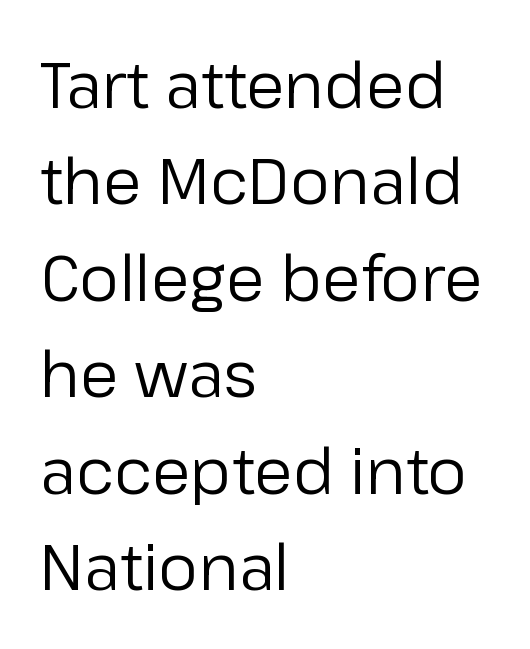
Observe the absence of serifs on each vertical stroke in this sample. Line spacing here is normal. Do the characters align in a grid? No, the font is proportional. Letter spacing: default. Line beginnings align vertically; line endings do not.
